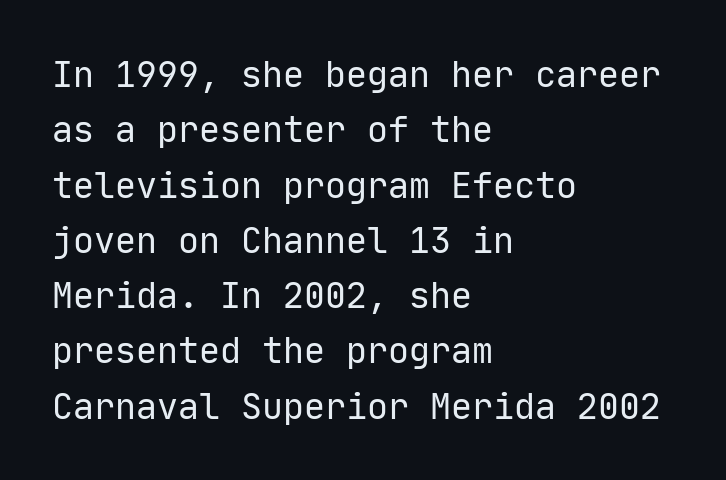
{"serif": "no", "italic": "no", "bold": "no", "weight": "regular", "width": "normal", "stroke_contrast": "low", "x_height": "medium", "monospaced": "yes", "underline": "no", "align": "left", "line_spacing": "normal", "line_spacing_ratio": 1.58, "letter_spacing": "normal", "letter_spacing_em": 0.0, "glyph_px": 35}
